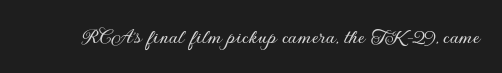
The image shows 23 px text type; set normal letter spacing, not underlined.
